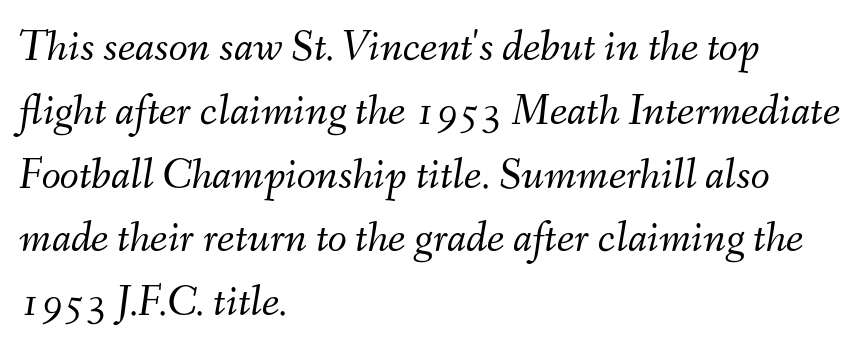
Would a proofreader flag this as italicized? Yes. The foot of each line stays bare and open. Honestly, the letter spacing is just normal — you wouldn't notice it. The designer left line spacing at the default. Vertical stems look standard width or narrower in stroke. Character widths vary here, with narrow letters taking less room than wide ones.
